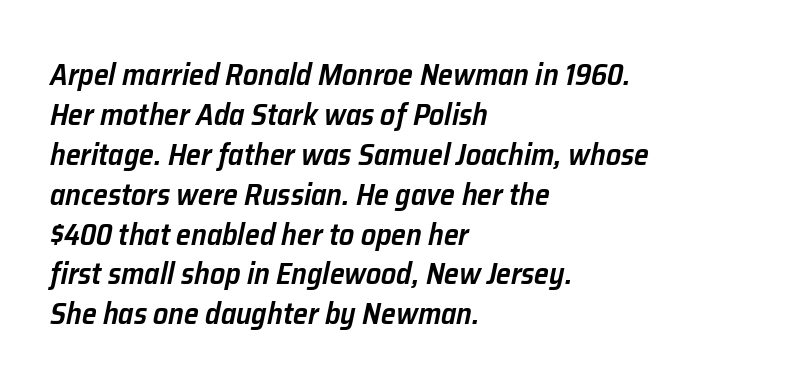
Does extra space separate the letters? No, they use regular spacing. The leading is moderate, giving the passage an even texture. Yep, that's italic — everything's leaning. Leftover space on each line is placed entirely after the last word. The baseline area is clear. Varying glyph widths throughout — classic text-font behaviour.
